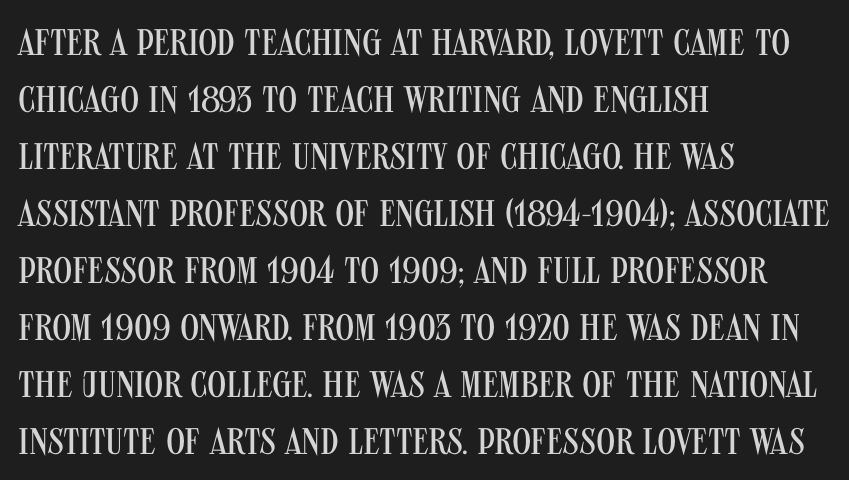
Q: Is the text bold? A: No.
Q: Is the text italic (slanted)? A: No, it is upright.
Q: Is the typeface a serif or a sans-serif typeface? A: Sans-serif.
Q: Is the text underlined? A: No.
Q: How is the paragraph aligned? A: Left-aligned.
Q: Is the spacing between letters normal or unusually wide? A: Normal.
Q: Is the spacing between lines tight, normal or loose? A: Normal.
Q: Width (condensed, normal, or wide)? A: Condensed.
Q: Stroke contrast? A: Medium.
Q: x-height? A: Large.
Q: Monospaced? A: No.
